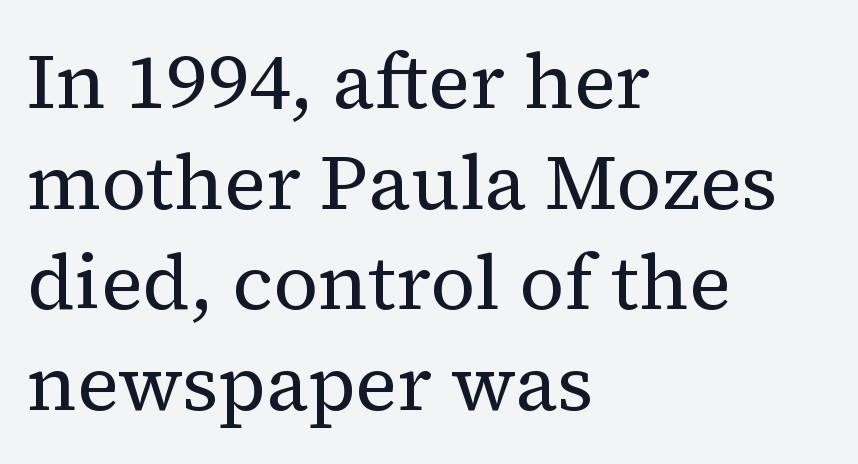
Tracking value appears to be zero — textbook default spacing. Honestly, there is no underline to notice here at all. Compared with a centered layout, this one pins lines to the left instead. Do the characters align in a grid? No, the font is proportional. Small tapered or slab feet sit at the stroke ends, so this counts as serif.
